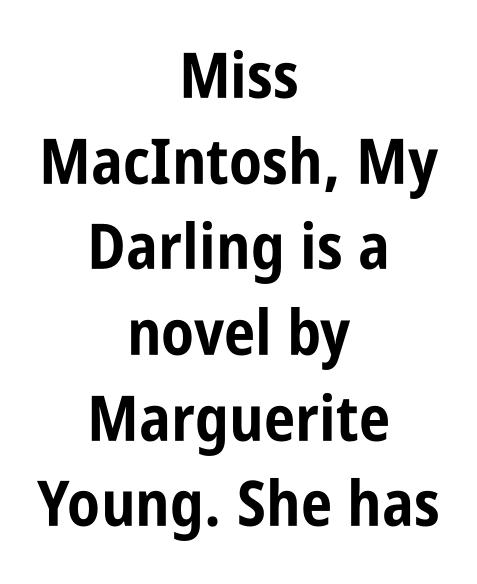
{"serif": "no", "italic": "no", "bold": "yes", "weight": "bold", "width": "condensed", "stroke_contrast": "low", "x_height": "large", "monospaced": "no", "underline": "no", "align": "center", "line_spacing": "normal", "line_spacing_ratio": 1.36, "letter_spacing": "normal", "letter_spacing_em": 0.0, "glyph_px": 63}
